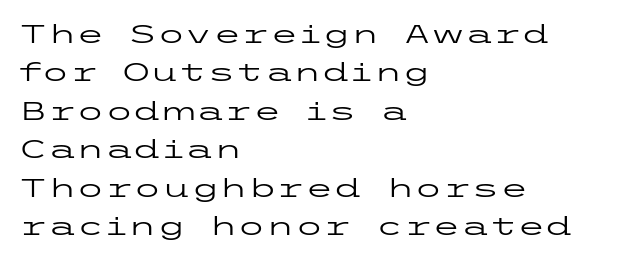
Q: Is the text bold? A: No.
Q: Is the text italic (slanted)? A: No, it is upright.
Q: Is the text underlined? A: No.
Q: How is the paragraph aligned? A: Left-aligned.
Q: Is the spacing between letters normal or unusually wide? A: Normal.
Q: Is the spacing between lines tight, normal or loose? A: Normal.
